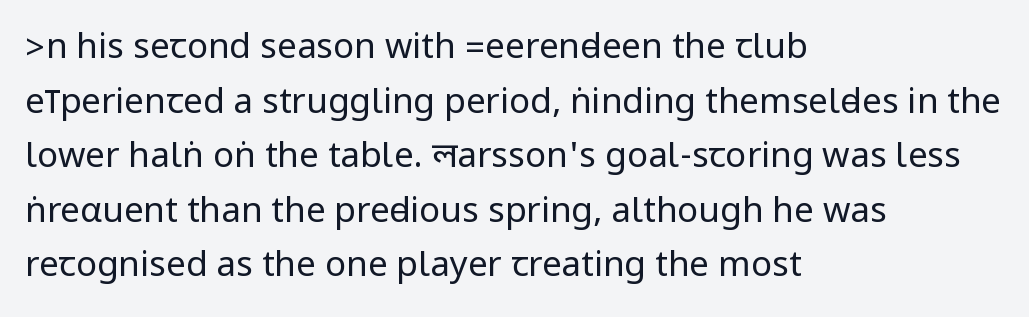
Where is the straight margin? On the left. Baseline-to-baseline distance is the conventional proportion of letter height. Examine the stroke ends and you'll find no serifs. Weight: in the light-to-regular range.
